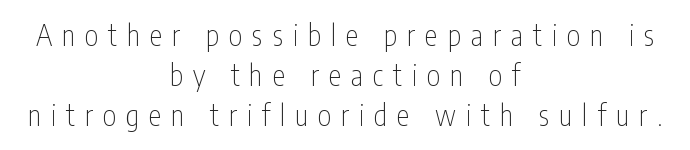
{"serif": "no", "italic": "no", "bold": "no", "weight": "thin", "width": "condensed", "stroke_contrast": "low", "x_height": "medium", "monospaced": "no", "underline": "no", "align": "center", "line_spacing": "normal", "line_spacing_ratio": 1.38, "letter_spacing": "wide", "letter_spacing_em": 0.34, "glyph_px": 29}
